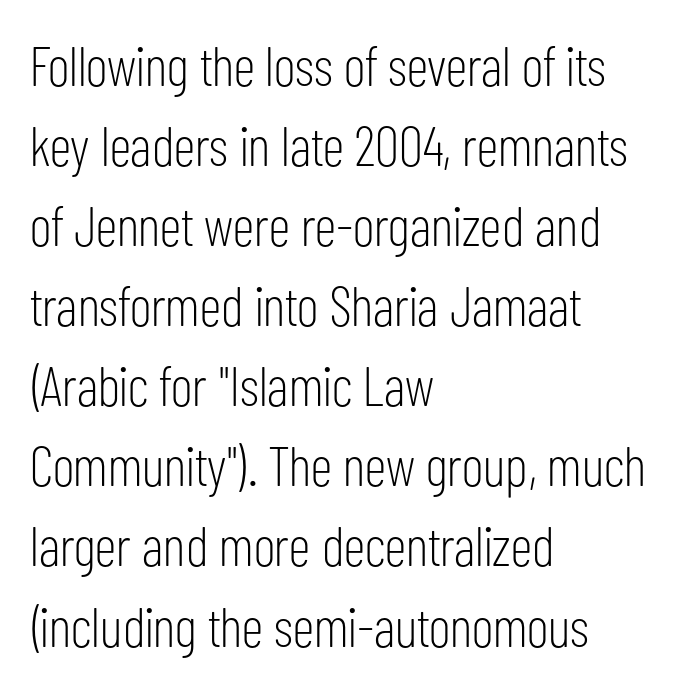
The image shows 56 px light, condensed sans-serif type, upright; set left-aligned, normal line spacing (1.43x), normal letter spacing, not underlined; low stroke contrast and a medium x-height.
